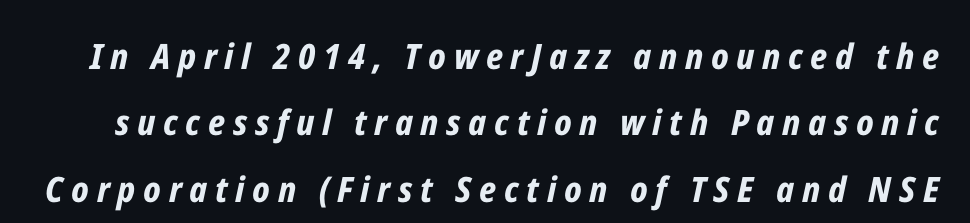
Airy leading. The passage shown is emphatically bold. Note the varied advance widths — an 'i' is clearly narrower than an 'm'. In terms of letterspacing, this is a distinctly airy, spread setting.
